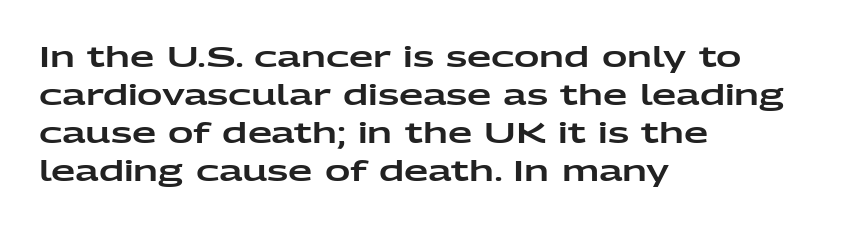
Only glyphs here, with clear space below each row. Does the leading feel generous? No, just average. Quick note: not italic, upright. Serif or sans? Sans — the stroke terminals are bare.
